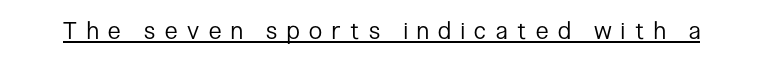
A typesetter would mark this as roman, not italic. Caption: lettering with a line underneath. The face used here is rendered with a markedly widened letterfit. Weight class: somewhere from thin through regular.
